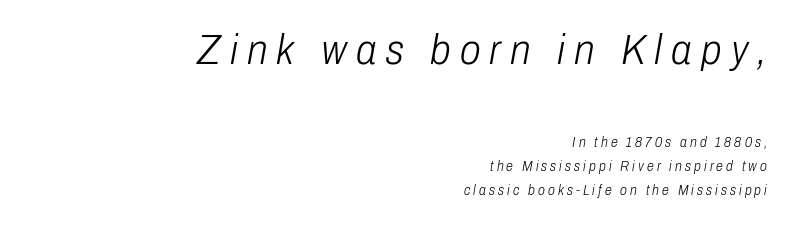
The image shows 42 px light, condensed type, italic (leaning right); set right-aligned, line spacing 1.74x, unusually wide letter spacing (+0.22 em), not underlined; the first (top) block is 3.0x larger; low stroke contrast and a medium x-height.
